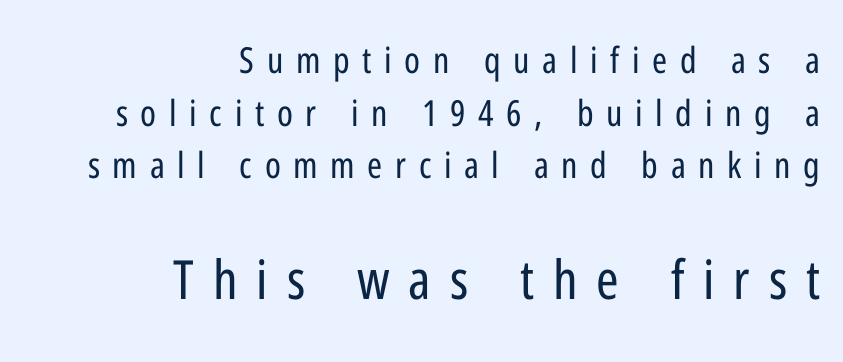
Q: Is the text bold? A: No.
Q: Is the text italic (slanted)? A: No, it is upright.
Q: Is the typeface a serif or a sans-serif typeface? A: Sans-serif.
Q: Is the text underlined? A: No.
Q: How is the paragraph aligned? A: Right-aligned.
Q: Is the spacing between letters normal or unusually wide? A: Unusually wide.
Q: Is the spacing between lines tight, normal or loose? A: Normal.
Q: Which block of text is set in a larger size, the first (top) or the second (bottom)? A: The second (bottom) one.
Q: Width (condensed, normal, or wide)? A: Condensed.
Q: Stroke contrast? A: Low.
Q: x-height? A: Medium.
Q: Monospaced? A: No.
